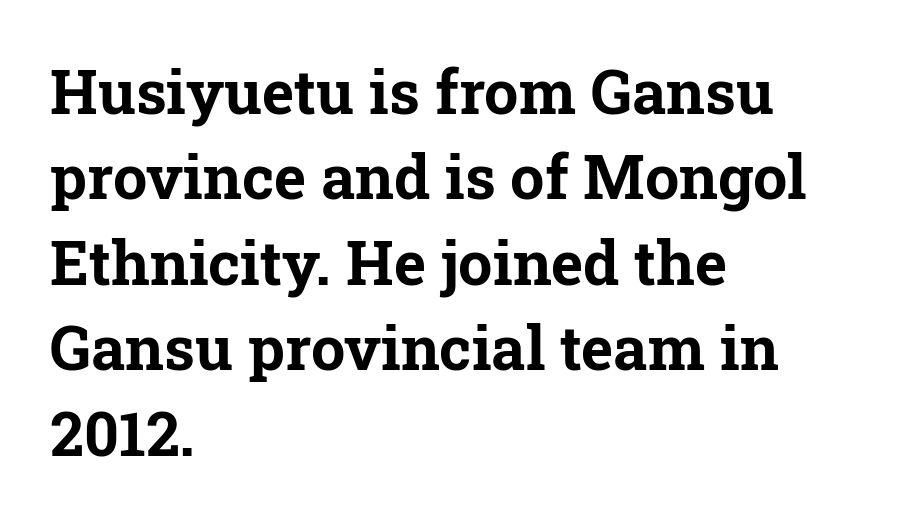
Q: Is the text bold? A: Yes.
Q: Is the text italic (slanted)? A: No, it is upright.
Q: Is the typeface a serif or a sans-serif typeface? A: Serif.
Q: Is the text underlined? A: No.
Q: How is the paragraph aligned? A: Left-aligned.
Q: Is the spacing between letters normal or unusually wide? A: Normal.
Q: Is the spacing between lines tight, normal or loose? A: Normal.
Q: Width (condensed, normal, or wide)? A: Normal.
Q: Stroke contrast? A: Low.
Q: x-height? A: Medium.
Q: Monospaced? A: No.
